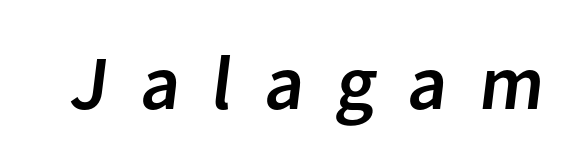
{"serif": "no", "width": "normal", "stroke_contrast": "low", "x_height": "medium", "monospaced": "no", "underline": "no", "letter_spacing": "wide", "letter_spacing_em": 0.41, "glyph_px": 77}
